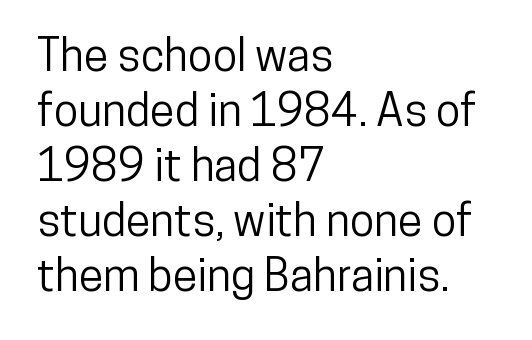
Q: Is the text italic (slanted)? A: No, it is upright.
Q: Is the typeface a serif or a sans-serif typeface? A: Sans-serif.
Q: Is the text underlined? A: No.
Q: How is the paragraph aligned? A: Left-aligned.
Q: Is the spacing between letters normal or unusually wide? A: Normal.
Q: Width (condensed, normal, or wide)? A: Condensed.
Q: Stroke contrast? A: Low.
Q: x-height? A: Medium.
Q: Monospaced? A: No.
